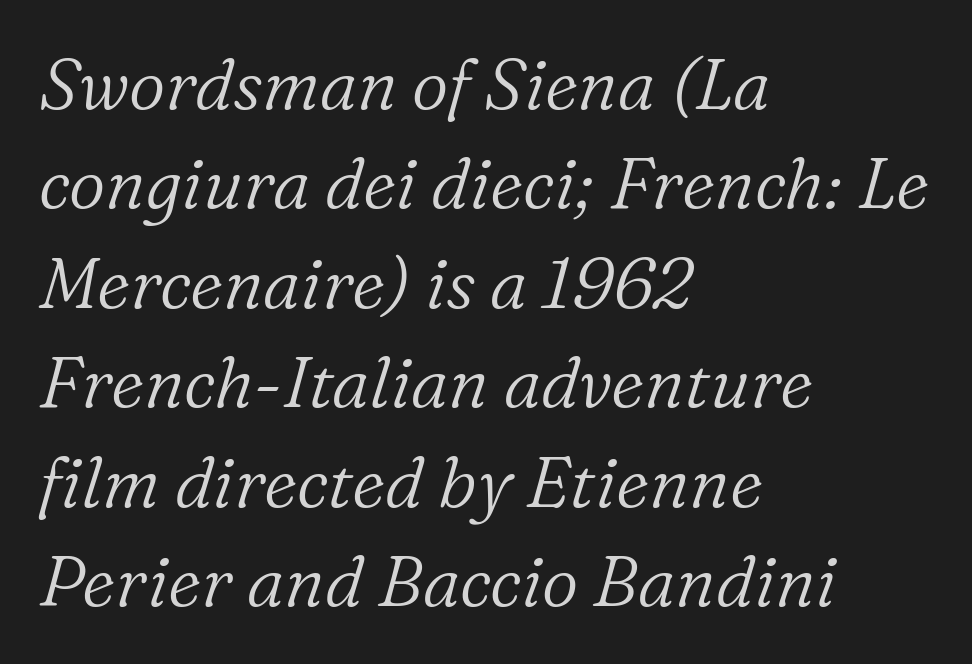
{"serif": "yes", "italic": "yes", "lean": "right", "slant_degrees": 16, "bold": "no", "weight": "light", "width": "normal", "stroke_contrast": "low", "x_height": "medium", "monospaced": "no", "underline": "no", "align": "left", "line_spacing": "normal", "line_spacing_ratio": 1.4, "letter_spacing": "normal", "letter_spacing_em": 0.0, "glyph_px": 71}
